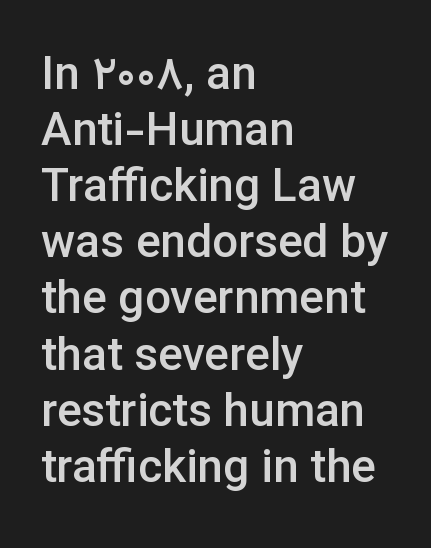
Every letter is mildly thick-stroked: semibold rather than bold. You could not count columns in this text — the font is proportionally spaced. Default kerning and tracking; the words read as compact shapes. Casual observation: everything's shoved over to the left. The gap between lines stays unmarked.
